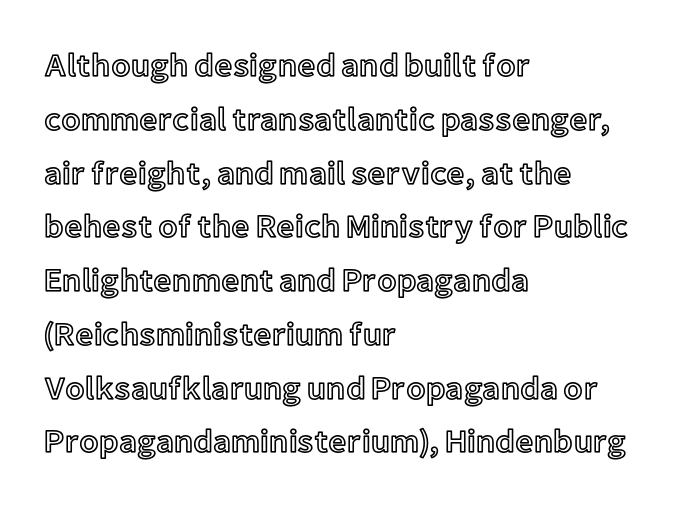
Each line starts at the same left margin while the right side varies. The font's upright variant was chosen for this text. Line spacing here is normal. Has an underline been added? It has not.
